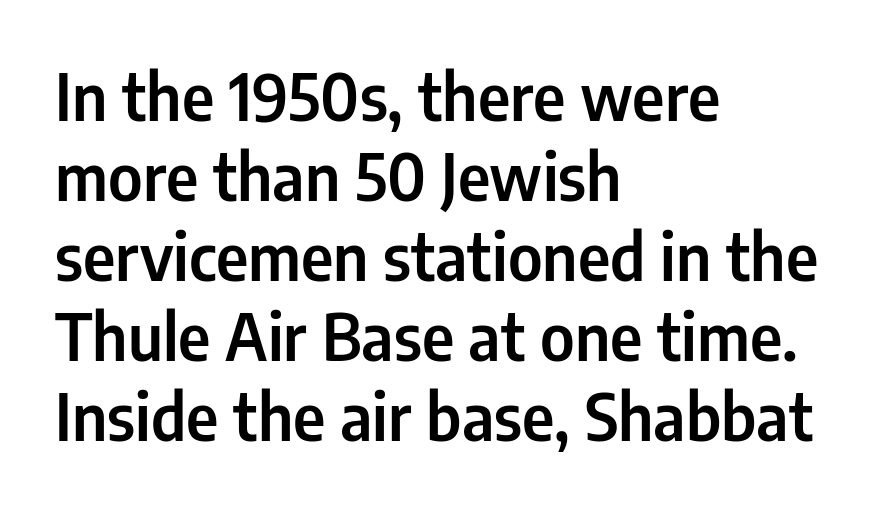
Q: Is the text italic (slanted)? A: No, it is upright.
Q: Is the typeface a serif or a sans-serif typeface? A: Sans-serif.
Q: Is the text underlined? A: No.
Q: How is the paragraph aligned? A: Left-aligned.
Q: Is the spacing between letters normal or unusually wide? A: Normal.
Q: Is the spacing between lines tight, normal or loose? A: Normal.
Q: Width (condensed, normal, or wide)? A: Condensed.
Q: Stroke contrast? A: Low.
Q: x-height? A: Medium.
Q: Monospaced? A: No.
